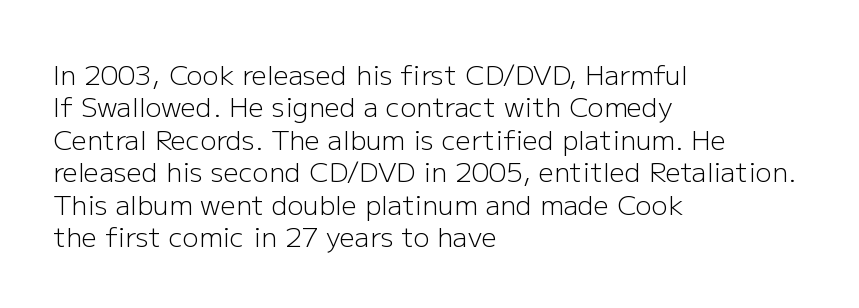
The image shows 27 px text type, upright; set left-aligned, line spacing 1.2x, normal letter spacing, not underlined.
